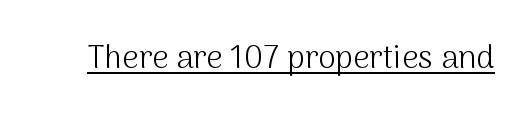
{"serif": "no", "italic": "no", "bold": "no", "weight": "light", "width": "normal", "stroke_contrast": "medium", "x_height": "medium", "monospaced": "no", "underline": "yes", "letter_spacing": "normal", "letter_spacing_em": 0.0, "glyph_px": 32}
